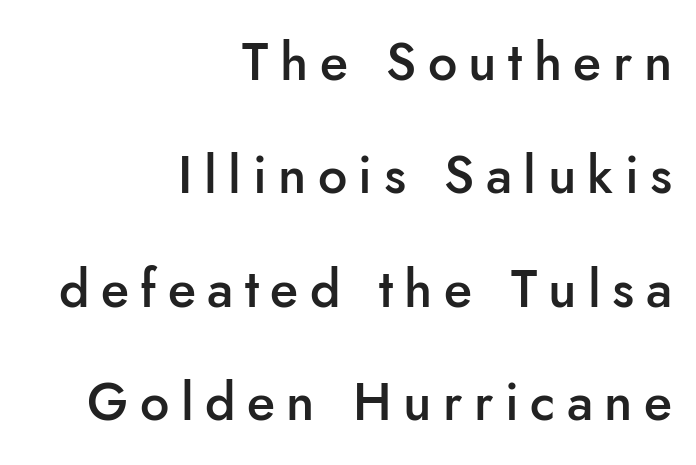
{"serif": "no", "italic": "no", "bold": "semi", "weight": "semibold", "width": "normal", "stroke_contrast": "low", "x_height": "small", "monospaced": "no", "underline": "no", "align": "right", "line_spacing": "loose", "line_spacing_ratio": 2.18, "letter_spacing": "wide", "letter_spacing_em": 0.22, "glyph_px": 52}
